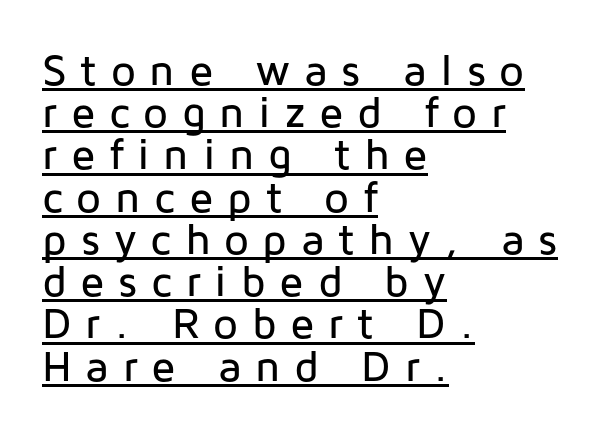
Font category for this specimen: sans-serif. The block of text is dense from top to bottom, with scant space between rows. The glyphs are accompanied by a horizontal stroke just below them. The paragraph shown leans on its left margin.
